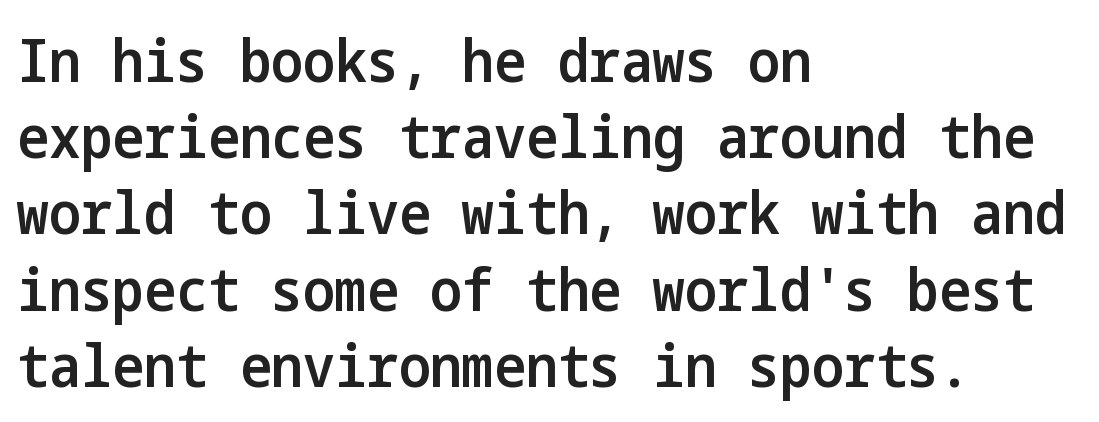
{"serif": "no", "italic": "no", "bold": "semi", "weight": "semibold", "width": "condensed", "stroke_contrast": "low", "x_height": "medium", "underline": "no", "align": "left", "line_spacing": "normal", "line_spacing_ratio": 1.27, "letter_spacing": "normal", "letter_spacing_em": 0.0, "glyph_px": 60}
